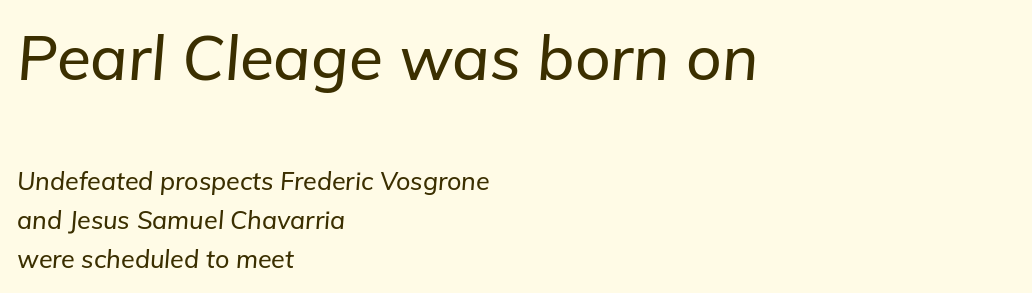
The designer left line spacing at the default. Visually, the top section dominates because its glyphs are scaled up. The words here are not underlined. Note the varied advance widths — an 'i' is clearly narrower than an 'm'. The lines are quadded left. There's an unmistakable incline to the writing here.
